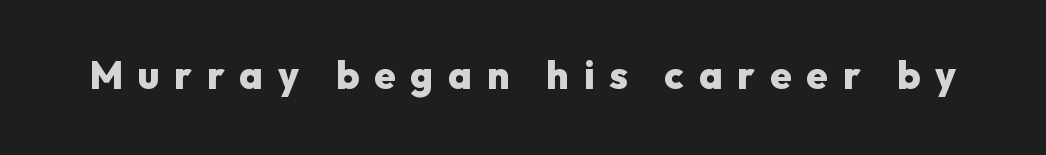
{"serif": "no", "italic": "no", "bold": "yes", "weight": "heavy", "width": "normal", "stroke_contrast": "low", "x_height": "medium", "monospaced": "no", "underline": "no", "letter_spacing": "wide", "letter_spacing_em": 0.38, "glyph_px": 39}
